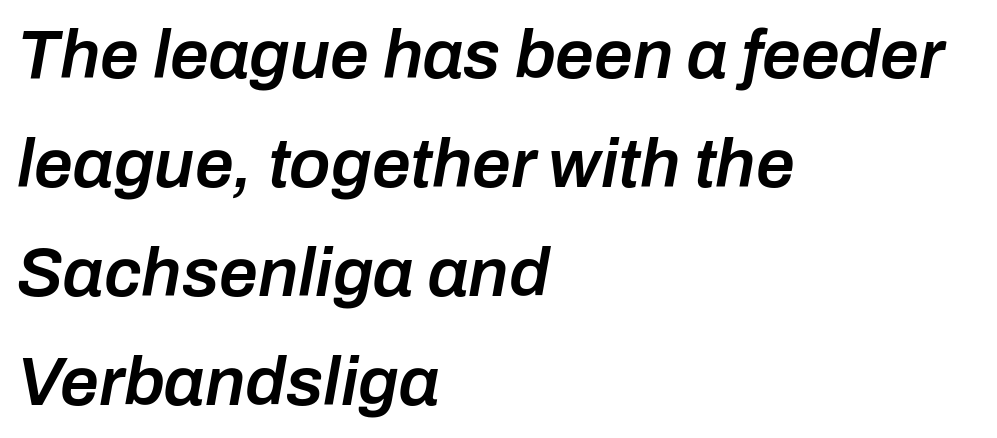
Q: Is the text bold? A: Semi-bold.
Q: Is the text italic (slanted)? A: Yes, it leans right by about 10 degrees.
Q: Is the text underlined? A: No.
Q: How is the paragraph aligned? A: Left-aligned.
Q: Is the spacing between letters normal or unusually wide? A: Normal.
Q: Is the spacing between lines tight, normal or loose? A: Normal.
Q: Width (condensed, normal, or wide)? A: Normal.
Q: Stroke contrast? A: Low.
Q: x-height? A: Medium.
Q: Monospaced? A: No.
